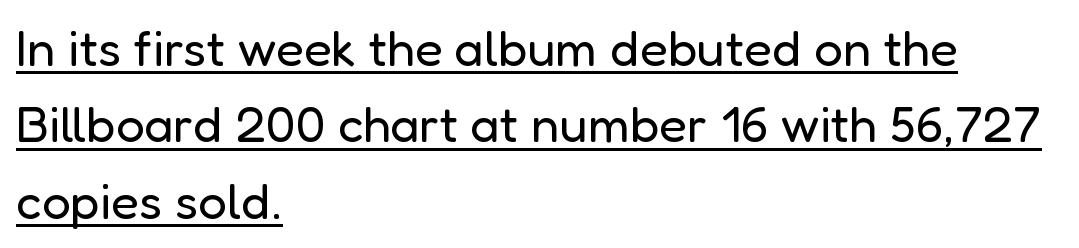
The rendering shows plain stroke endings on the letterforms — a sans-serif design. Line starts are locked; line ends wander. Words appear dense and cohesive because spacing is normal. A typesetter would call this proportional, since set widths differ per character. Ordinary non-slanted type is in use.
